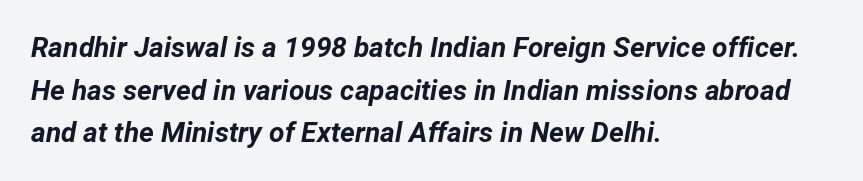
The letterforms sit shoulder to shoulder at normal distance. The glyphs are unaccompanied by any horizontal stroke below them. Notice how the stems are inclined rather than vertical — that's the hallmark of italics. These lines are rendered in a variable-pitch font. The face used here has the dense, thick strokes of a bold.
